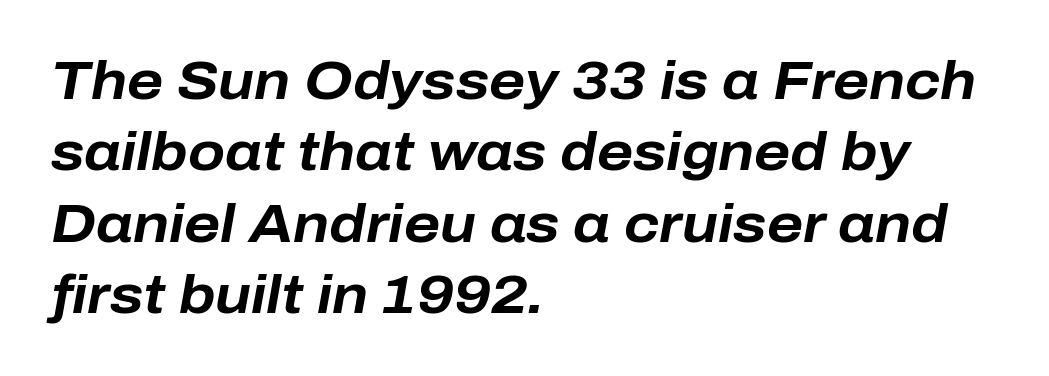
The image shows 54 px bold type, italic (leaning right); set left-aligned, normal line spacing (1.32x), normal letter spacing, not underlined; low stroke contrast and a medium x-height.
